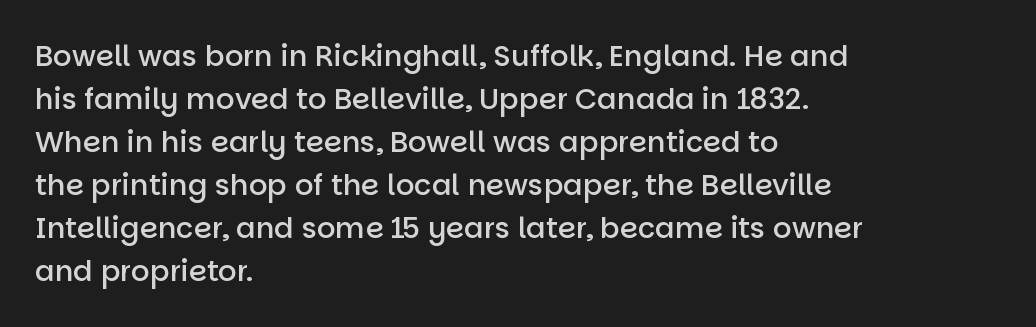
{"serif": "no", "italic": "no", "bold": "semi", "weight": "semibold", "width": "normal", "stroke_contrast": "low", "x_height": "large", "monospaced": "no", "underline": "no", "align": "left", "line_spacing": "normal", "line_spacing_ratio": 1.48, "letter_spacing": "normal", "letter_spacing_em": 0.0, "glyph_px": 29}
